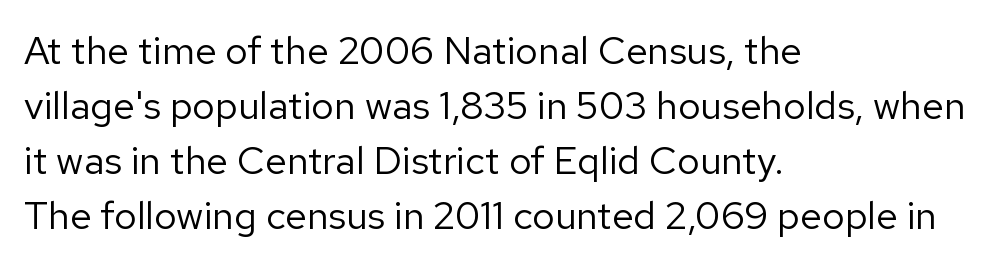
The image shows 39 px regular-weight sans-serif type, upright; set left-aligned, normal line spacing (1.41x), normal letter spacing, not underlined; low stroke contrast and a medium x-height.
